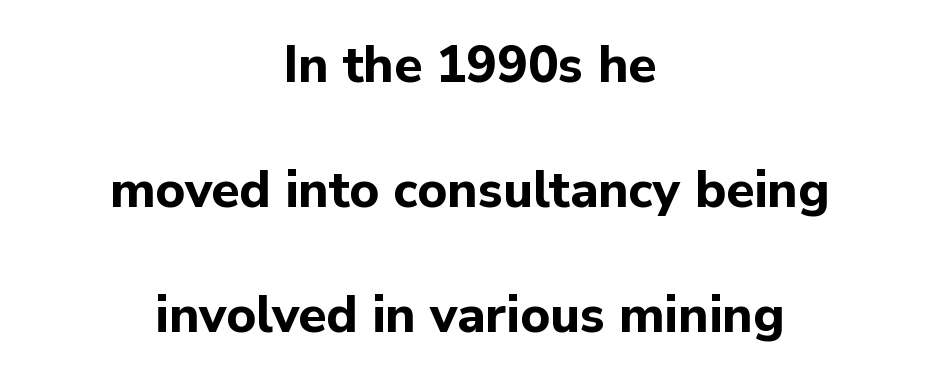
The image shows 51 px bold sans-serif type, upright; set centered, loose line spacing (2.45x), normal letter spacing, not underlined; low stroke contrast and a medium x-height.
